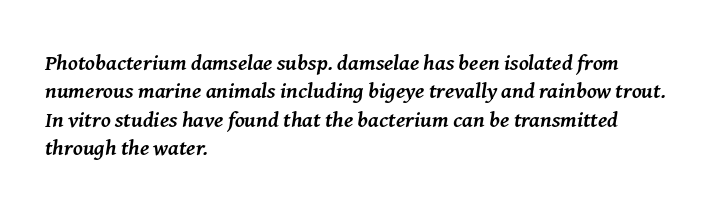
Q: Is the text bold? A: Yes.
Q: Is the text italic (slanted)? A: Yes, it leans right by about 8 degrees.
Q: Is the text underlined? A: No.
Q: How is the paragraph aligned? A: Left-aligned.
Q: Is the spacing between letters normal or unusually wide? A: Normal.
Q: Is the spacing between lines tight, normal or loose? A: Normal.
